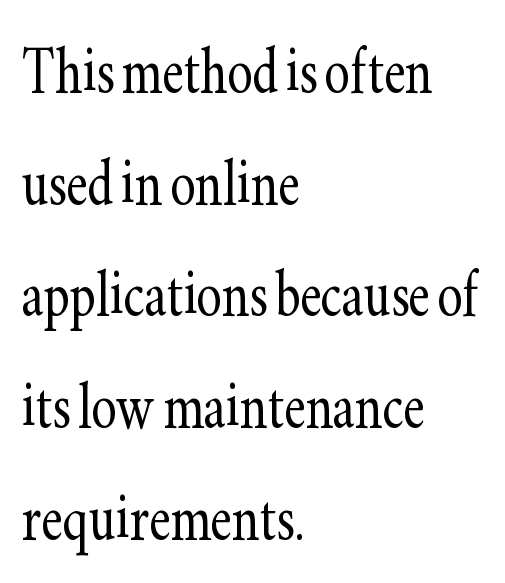
The image shows 76 px light, condensed serif type, upright; set left-aligned, normal line spacing (1.47x), normal letter spacing, not underlined; low stroke contrast and a small x-height.
